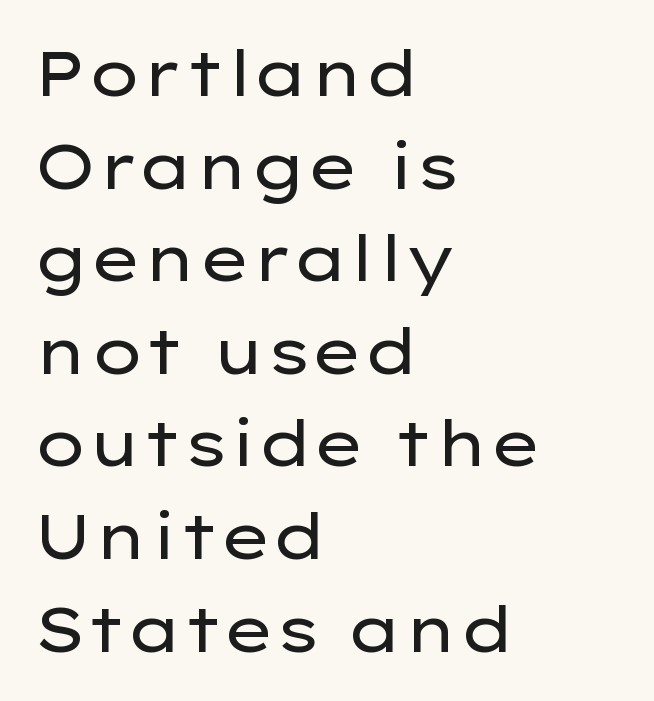
{"serif": "no", "italic": "no", "bold": "no", "weight": "regular", "width": "wide", "stroke_contrast": "low", "x_height": "medium", "monospaced": "no", "underline": "no", "align": "left", "line_spacing": "normal", "line_spacing_ratio": 1.47, "letter_spacing": "normal", "letter_spacing_em": 0.0, "glyph_px": 63}
